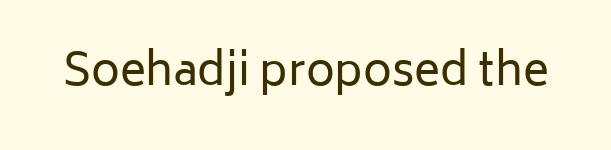
{"serif": "no", "italic": "no", "bold": "no", "weight": "regular", "width": "normal", "stroke_contrast": "low", "x_height": "medium", "monospaced": "no", "underline": "no", "letter_spacing": "normal", "letter_spacing_em": 0.0, "glyph_px": 44}
